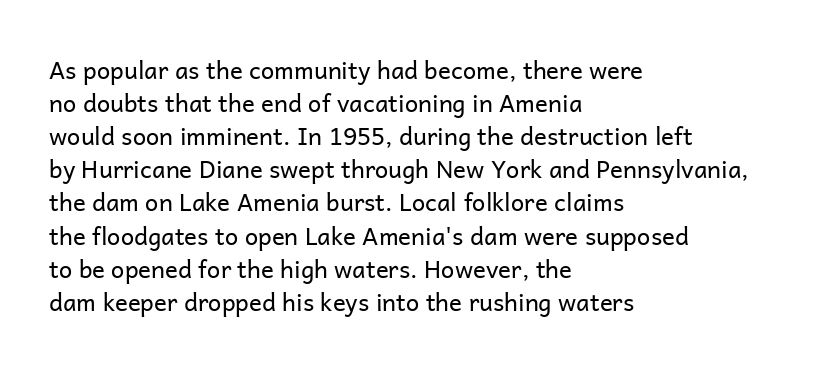
{"italic": "no", "bold": "no", "underline": "no", "align": "left", "line_spacing": "normal", "line_spacing_ratio": 1.38, "letter_spacing": "normal", "letter_spacing_em": 0.0, "glyph_px": 24}
